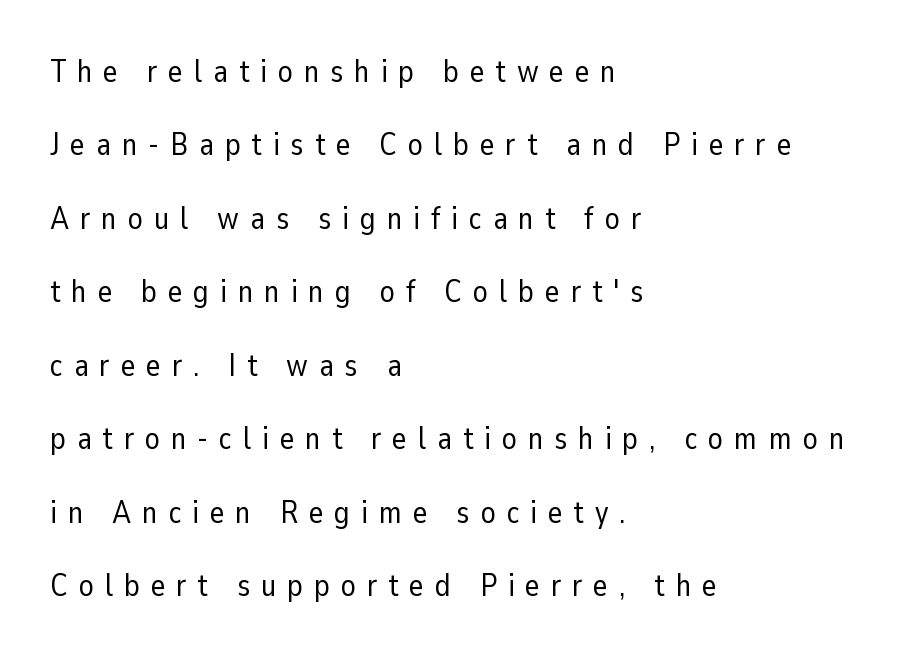
{"serif": "no", "italic": "no", "bold": "no", "weight": "regular", "width": "normal", "stroke_contrast": "low", "x_height": "medium", "monospaced": "no", "underline": "no", "align": "left", "line_spacing": "loose", "line_spacing_ratio": 2.37, "letter_spacing": "wide", "letter_spacing_em": 0.35, "glyph_px": 31}
